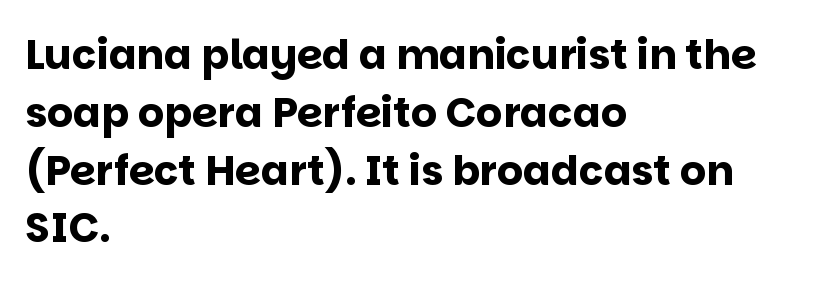
Q: Is the text bold? A: Yes.
Q: Is the text italic (slanted)? A: No, it is upright.
Q: Is the typeface a serif or a sans-serif typeface? A: Sans-serif.
Q: Is the text underlined? A: No.
Q: How is the paragraph aligned? A: Left-aligned.
Q: Is the spacing between letters normal or unusually wide? A: Normal.
Q: Is the spacing between lines tight, normal or loose? A: Normal.
Q: Width (condensed, normal, or wide)? A: Normal.
Q: Stroke contrast? A: Low.
Q: x-height? A: Large.
Q: Monospaced? A: No.
